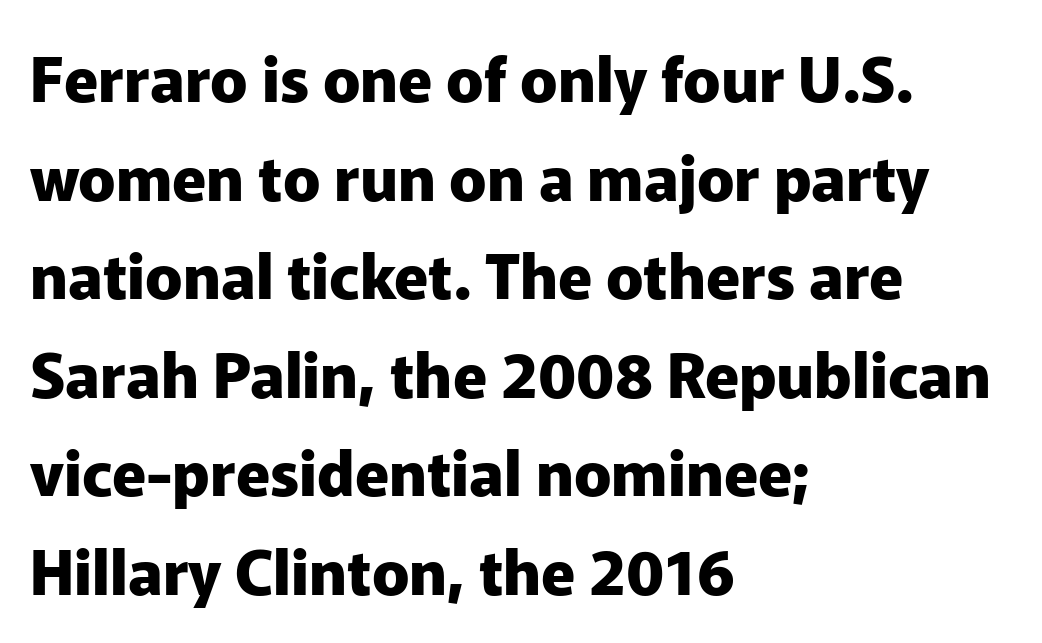
Q: Is the text bold? A: Yes.
Q: Is the text italic (slanted)? A: No, it is upright.
Q: Is the typeface a serif or a sans-serif typeface? A: Sans-serif.
Q: Is the text underlined? A: No.
Q: How is the paragraph aligned? A: Left-aligned.
Q: Is the spacing between letters normal or unusually wide? A: Normal.
Q: Is the spacing between lines tight, normal or loose? A: Normal.
Q: Width (condensed, normal, or wide)? A: Normal.
Q: Stroke contrast? A: Low.
Q: x-height? A: Medium.
Q: Monospaced? A: No.
